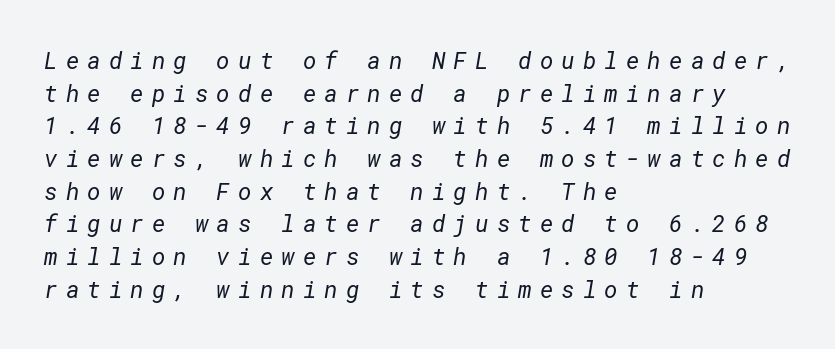
Weight: not bold — regular or lighter. Caption: expanded tracking, letters set apart. The text block is weighted toward the left margin, trailing off unevenly rightward. Line spacing here is normal. Descenders are the only things crossing below the line.
